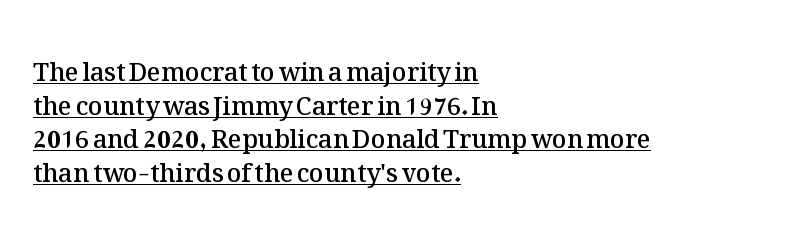
The image shows 25 px text type, upright; set left-aligned, normal line spacing (1.35x), normal letter spacing, underlined.
